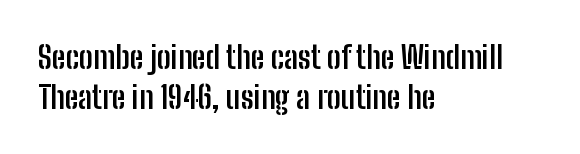
{"serif": "no", "italic": "no", "bold": "yes", "weight": "semibold", "width": "condensed", "stroke_contrast": "low", "x_height": "medium", "monospaced": "no", "underline": "no", "align": "left", "line_spacing": "normal", "line_spacing_ratio": 1.28, "letter_spacing": "normal", "letter_spacing_em": 0.0, "glyph_px": 31}
